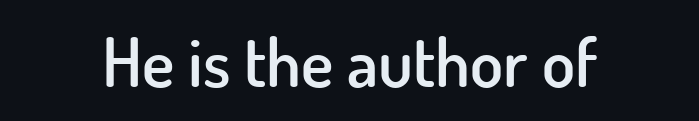
{"serif": "no", "italic": "no", "bold": "semi", "weight": "semibold", "width": "normal", "stroke_contrast": "low", "x_height": "small", "monospaced": "no", "underline": "no", "align": "center", "letter_spacing": "normal", "letter_spacing_em": 0.0, "glyph_px": 68}
